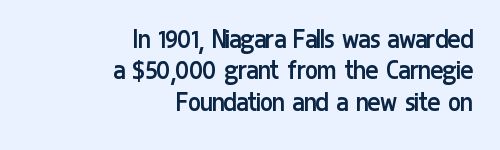
{"serif": "no", "italic": "no", "bold": "no", "weight": "regular", "width": "condensed", "stroke_contrast": "low", "x_height": "medium", "monospaced": "no", "underline": "no", "align": "right", "line_spacing": "tight", "line_spacing_ratio": 1.05, "letter_spacing": "normal", "letter_spacing_em": 0.0, "glyph_px": 30}
